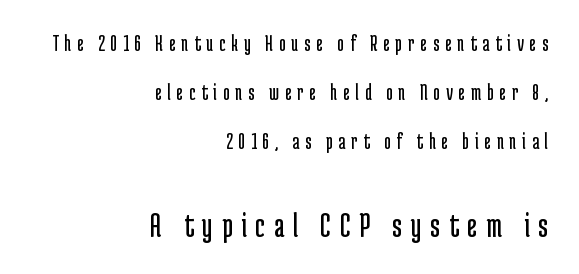
{"serif": "no", "italic": "no", "bold": "no", "weight": "regular", "width": "condensed", "stroke_contrast": "low", "x_height": "medium", "monospaced": "no", "underline": "no", "align": "right", "line_spacing": "loose", "line_spacing_ratio": 2.14, "letter_spacing": "wide", "letter_spacing_em": 0.25, "larger_block": "second", "size_ratio": 1.52, "glyph_px": 35}
